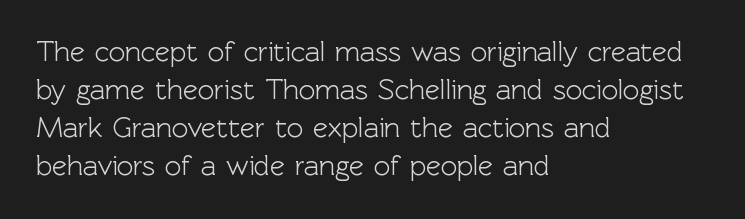
The image shows 28 px sans-serif type, upright; set left-aligned, normal line spacing (1.36x), normal letter spacing, not underlined; a medium x-height.
